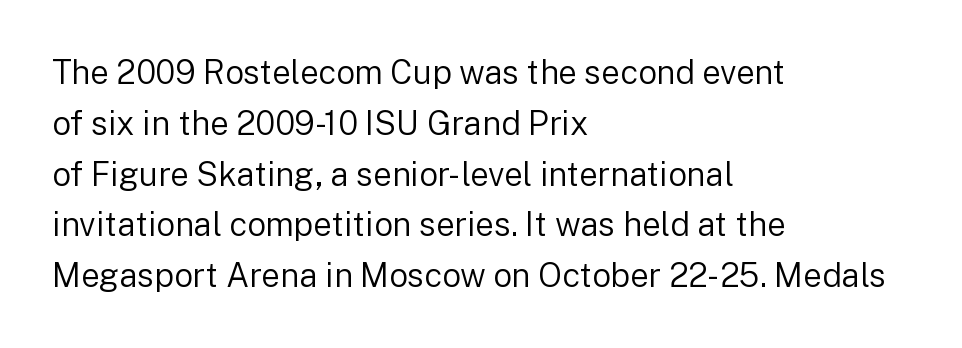
{"serif": "no", "italic": "no", "bold": "no", "weight": "regular", "width": "normal", "stroke_contrast": "low", "x_height": "medium", "monospaced": "no", "underline": "no", "align": "left", "line_spacing": "normal", "line_spacing_ratio": 1.54, "letter_spacing": "normal", "letter_spacing_em": 0.0, "glyph_px": 33}
